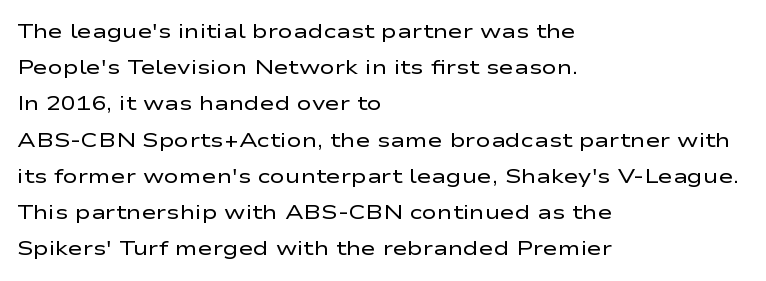
Q: Is the text bold? A: No.
Q: Is the text italic (slanted)? A: No, it is upright.
Q: Is the text underlined? A: No.
Q: How is the paragraph aligned? A: Left-aligned.
Q: Is the spacing between letters normal or unusually wide? A: Normal.
